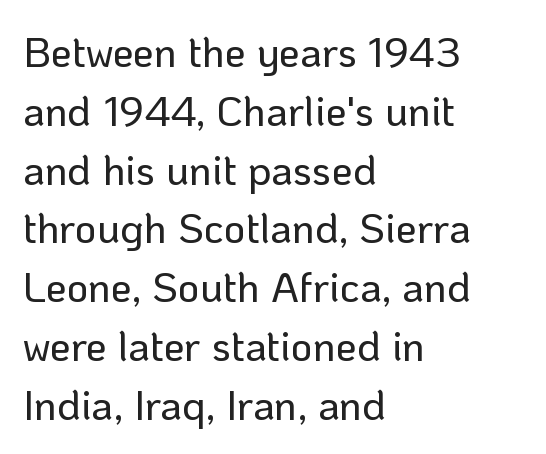
The image shows 42 px sans-serif type, upright; set left-aligned, normal line spacing (1.4x), normal letter spacing, not underlined; low stroke contrast and a medium x-height.
